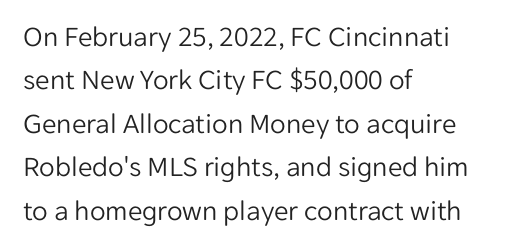
The image shows 29 px light sans-serif type, upright; set left-aligned, normal line spacing (1.5x), normal letter spacing, not underlined; low stroke contrast and a medium x-height.
